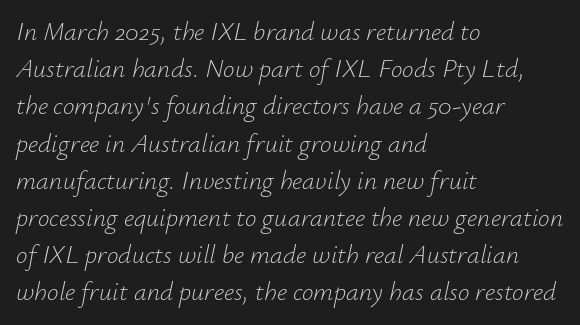
The image shows 26 px text type, italic (leaning right); set left-aligned, normal line spacing (1.43x), normal letter spacing, not underlined.
